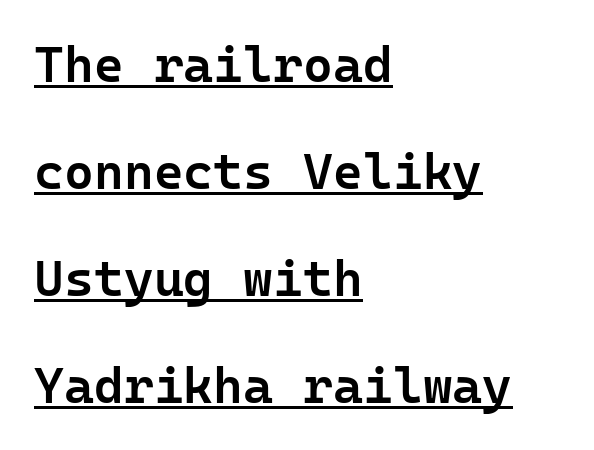
Firm but not heavy-handed strokes: this text is semibold. The typesetter chose a ragged-right arrangement here. You can tell it's not italic because the verticals are truly vertical. These characters rest on top of a visible drawn line.
